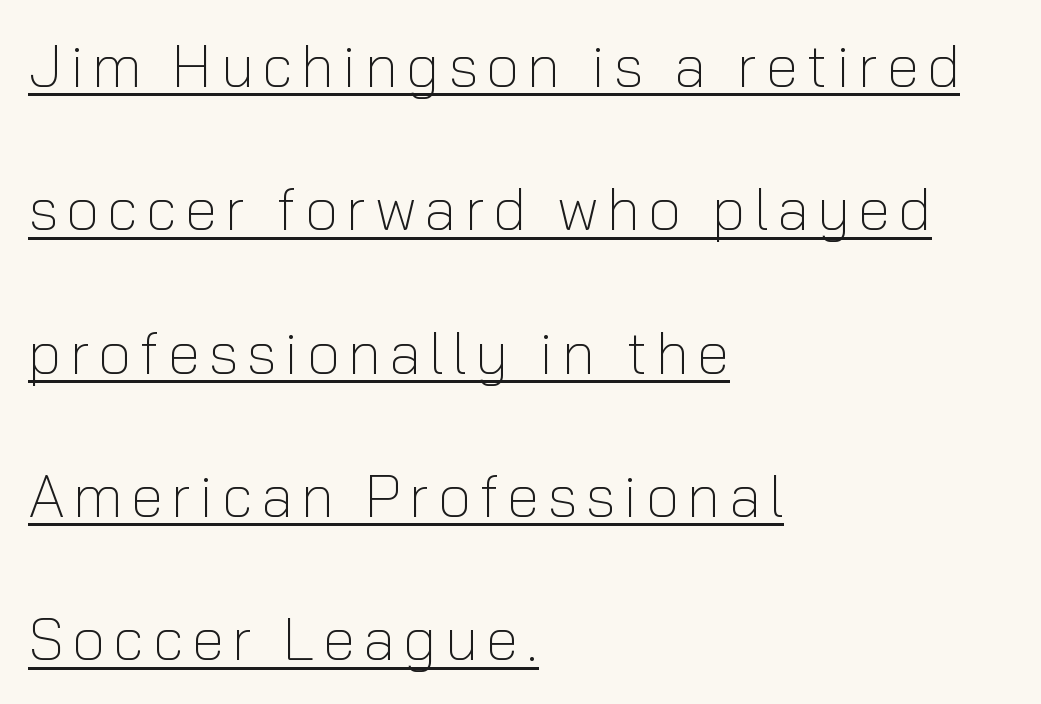
Q: Is the text bold? A: No.
Q: Is the text italic (slanted)? A: No, it is upright.
Q: Is the typeface a serif or a sans-serif typeface? A: Sans-serif.
Q: Is the text underlined? A: Yes.
Q: How is the paragraph aligned? A: Left-aligned.
Q: Is the spacing between lines tight, normal or loose? A: Loose.
Q: Width (condensed, normal, or wide)? A: Normal.
Q: Stroke contrast? A: Low.
Q: x-height? A: Medium.
Q: Monospaced? A: No.
